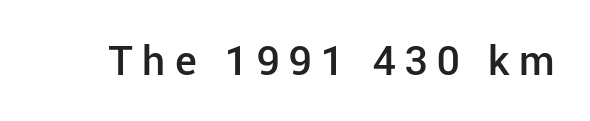
{"serif": "no", "italic": "no", "bold": "semi", "weight": "semibold", "width": "normal", "stroke_contrast": "low", "x_height": "medium", "monospaced": "no", "underline": "no", "letter_spacing": "wide", "letter_spacing_em": 0.23, "glyph_px": 41}
